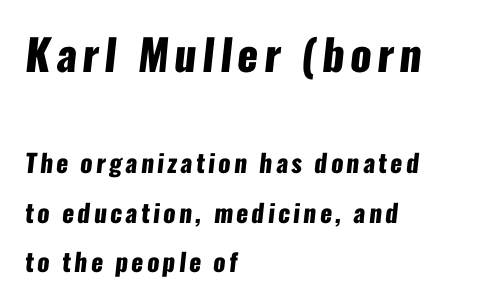
The image shows 43 px heavy, condensed sans-serif type; set left-aligned, loose line spacing (1.99x), not underlined; the first (top) block is 1.72x larger; low stroke contrast and a medium x-height.
